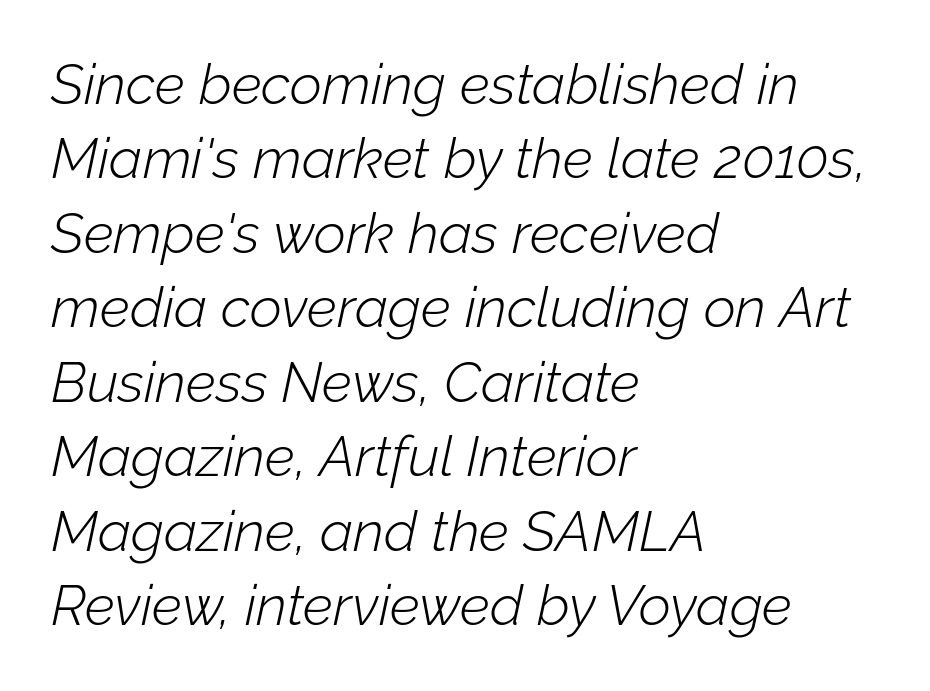
Slant detected: the letters are inclined. Quick note: interline space is typical. The rendering uses natural spacing where letterforms have individual widths. Only glyphs here, with clear space below each row.
